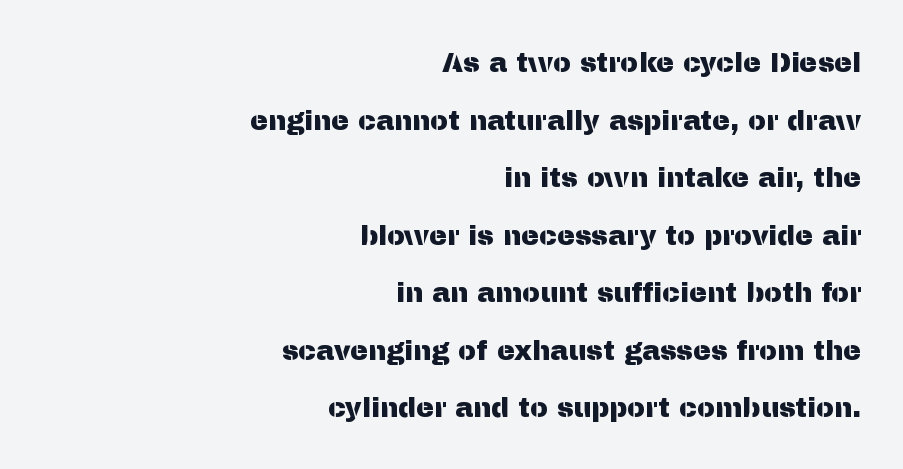
Q: Is the text italic (slanted)? A: No, it is upright.
Q: Is the text underlined? A: No.
Q: How is the paragraph aligned? A: Right-aligned.
Q: Is the spacing between letters normal or unusually wide? A: Normal.
Q: Is the spacing between lines tight, normal or loose? A: Loose.
